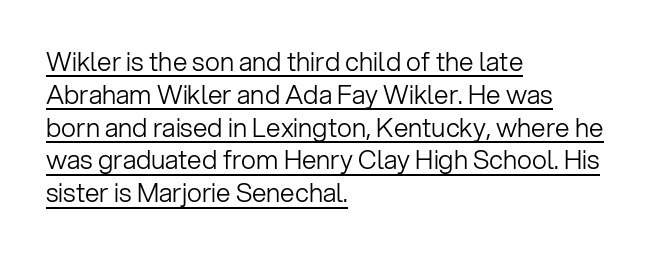
The image shows 26 px text type, upright; set left-aligned, normal line spacing (1.26x), normal letter spacing, underlined.
